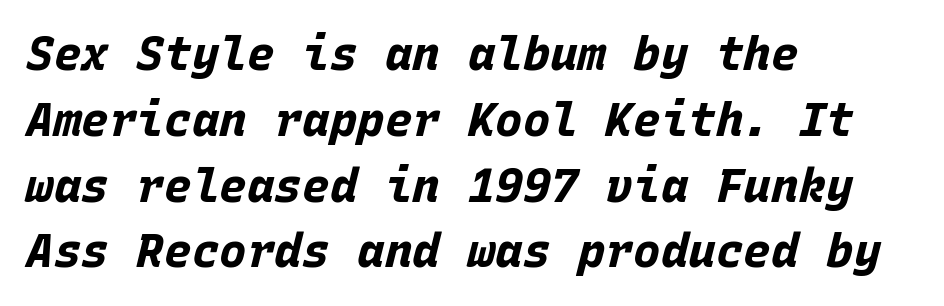
The image shows 46 px bold type, italic (leaning right), monospaced; set left-aligned, normal line spacing (1.43x), normal letter spacing, not underlined; low stroke contrast and a large x-height.
